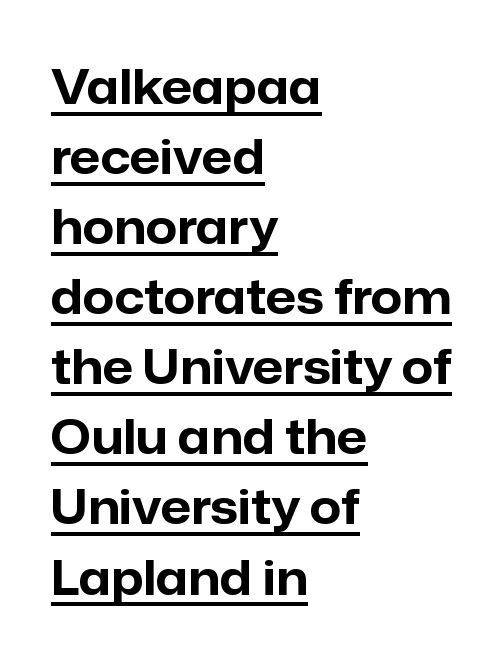
Q: Is the text bold? A: Yes.
Q: Is the text italic (slanted)? A: No, it is upright.
Q: Is the typeface a serif or a sans-serif typeface? A: Sans-serif.
Q: Is the text underlined? A: Yes.
Q: How is the paragraph aligned? A: Left-aligned.
Q: Is the spacing between letters normal or unusually wide? A: Normal.
Q: Is the spacing between lines tight, normal or loose? A: Normal.
Q: Width (condensed, normal, or wide)? A: Normal.
Q: Stroke contrast? A: Low.
Q: x-height? A: Medium.
Q: Monospaced? A: No.
